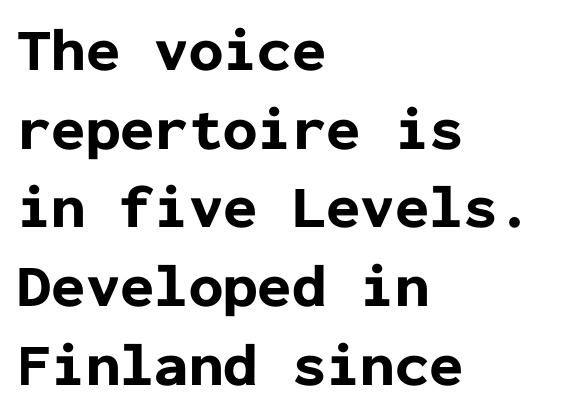
The rag falls on the right side of this text block. You could count columns in this text — the font is strictly monospaced. Horizontal bands of white between lines are of average thickness. Has an underline been added? It has not.
